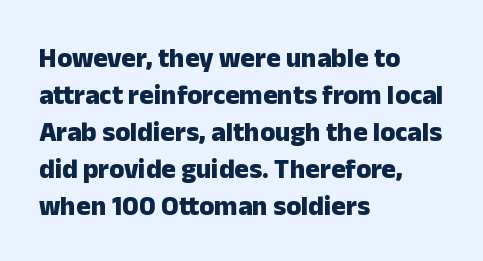
Every character sits straight up, as roman type does. Words appear dense and cohesive because spacing is normal. On the weight axis this lands at bold, roughly 700. In terms of leading, this rendering sits right in the middle.
